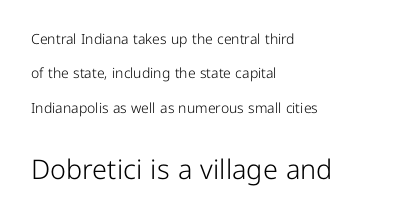
Q: Is the text bold? A: No.
Q: Is the text italic (slanted)? A: No, it is upright.
Q: Is the text underlined? A: No.
Q: How is the paragraph aligned? A: Left-aligned.
Q: Is the spacing between letters normal or unusually wide? A: Normal.
Q: Is the spacing between lines tight, normal or loose? A: Loose.
Q: Which block of text is set in a larger size, the first (top) or the second (bottom)? A: The second (bottom) one.
